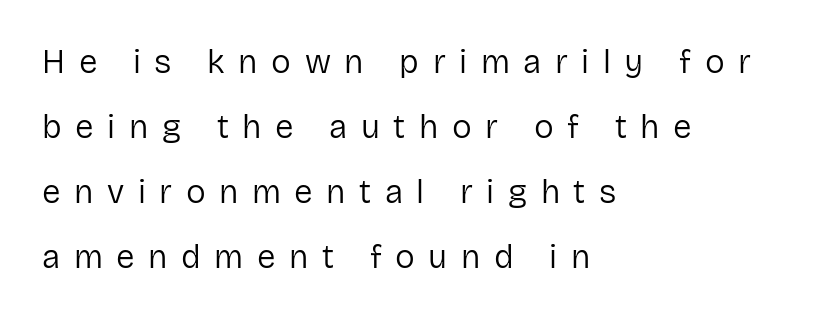
The image shows 33 px regular-weight sans-serif type, upright; set left-aligned, loose line spacing (1.97x), unusually wide letter spacing (+0.41 em), not underlined; low stroke contrast and a medium x-height.
